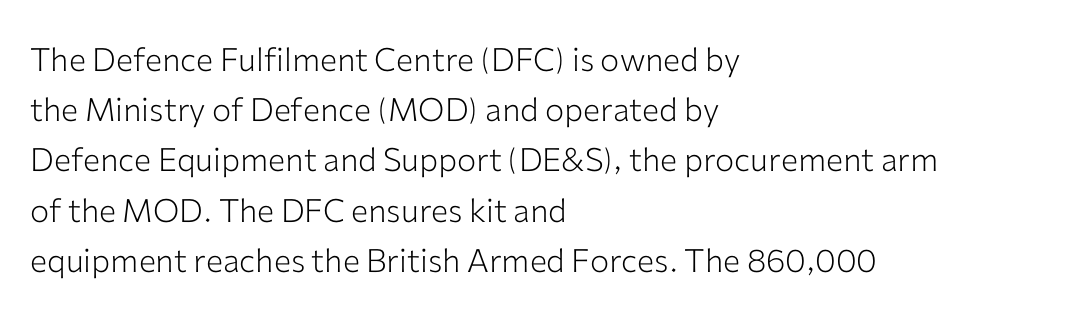
Q: Is the text bold? A: No.
Q: Is the text italic (slanted)? A: No, it is upright.
Q: Is the typeface a serif or a sans-serif typeface? A: Sans-serif.
Q: Is the text underlined? A: No.
Q: How is the paragraph aligned? A: Left-aligned.
Q: Is the spacing between letters normal or unusually wide? A: Normal.
Q: Is the spacing between lines tight, normal or loose? A: Normal.
Q: Width (condensed, normal, or wide)? A: Normal.
Q: Stroke contrast? A: Low.
Q: x-height? A: Medium.
Q: Monospaced? A: No.
